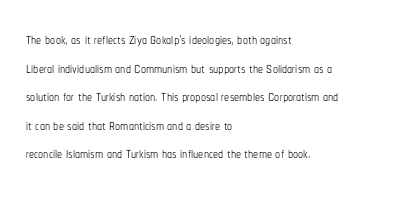
The image shows 20 px text type, upright; set left-aligned, normal line spacing (1.43x), normal letter spacing, not underlined.
